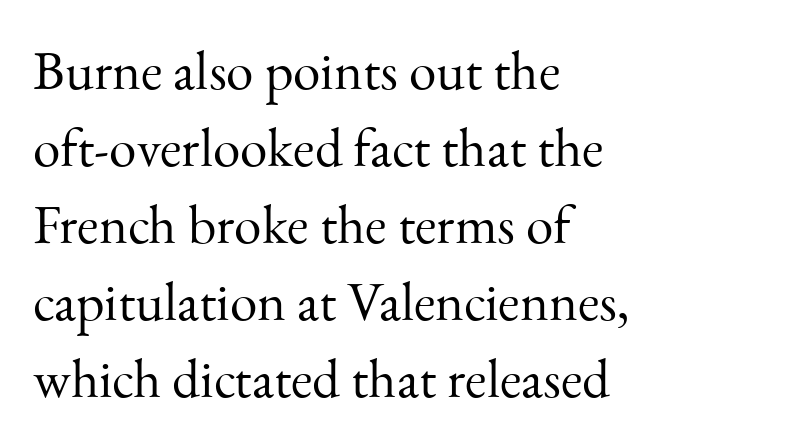
Honestly, the row spacing looks completely unremarkable. The lines are quadded left. Letter spacing: default. Unmarked baselines from the first word to the last. If you drew a line through each stem, it would be perfectly vertical. Does the type have serifs? Yes, each stem ends in a small foot.
